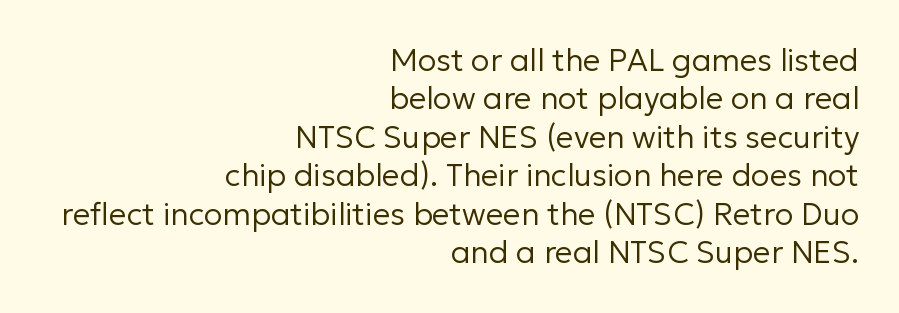
The image shows 31 px regular-weight sans-serif type, upright; set right-aligned, line spacing 1.24x, normal letter spacing, not underlined; low stroke contrast and a medium x-height.
